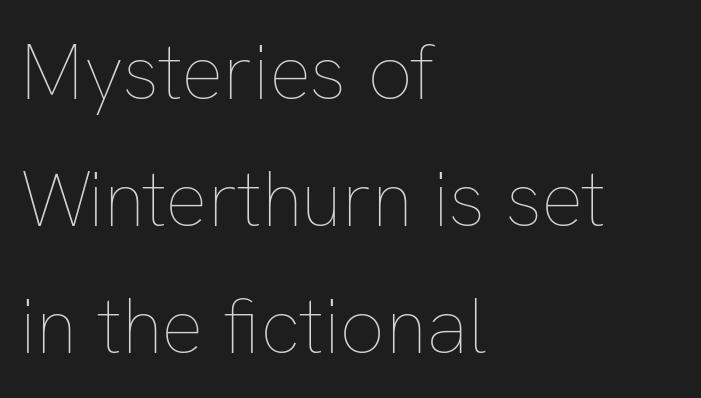
Q: Is the text bold? A: No.
Q: Is the text italic (slanted)? A: No, it is upright.
Q: Is the text underlined? A: No.
Q: How is the paragraph aligned? A: Left-aligned.
Q: Is the spacing between letters normal or unusually wide? A: Normal.
Q: Is the spacing between lines tight, normal or loose? A: Normal.
Q: Width (condensed, normal, or wide)? A: Normal.
Q: Stroke contrast? A: Low.
Q: x-height? A: Medium.
Q: Monospaced? A: No.
